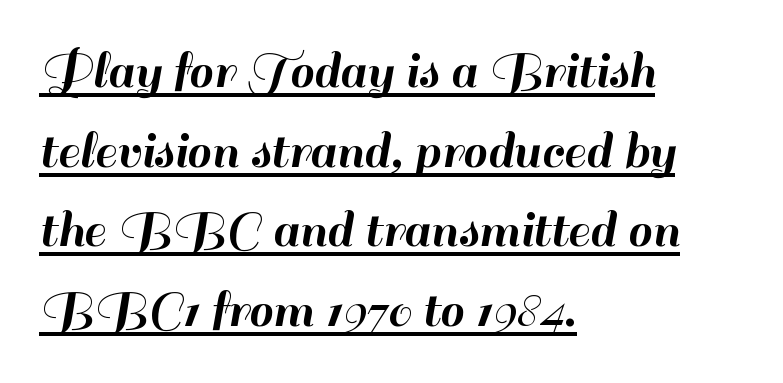
{"serif": "no", "width": "normal", "stroke_contrast": "high", "x_height": "small", "monospaced": "no", "underline": "yes", "align": "left", "line_spacing": "normal", "line_spacing_ratio": 1.45, "letter_spacing": "normal", "letter_spacing_em": 0.0, "glyph_px": 55}
